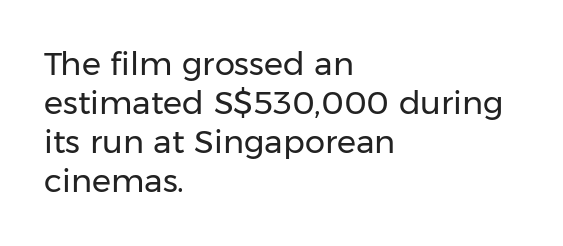
The image shows 32 px regular-weight sans-serif type, upright; set left-aligned, line spacing 1.22x, normal letter spacing, not underlined; low stroke contrast and a medium x-height.
